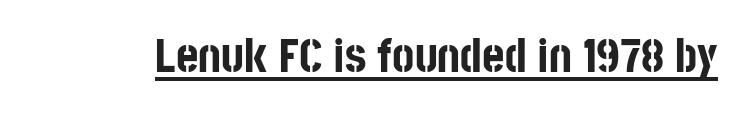
Caption: bold face, heavy strokes. In designer terms, the underline attribute is active on this setting. Vertical strokes here are truly vertical. I'd call this a sans setting — the letters go barefoot. Here the designer chose a conventional face with non-uniform glyph widths.
